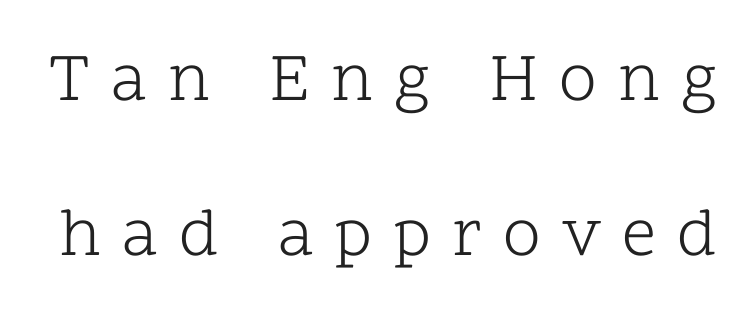
{"serif": "yes", "italic": "no", "bold": "no", "weight": "light", "width": "normal", "stroke_contrast": "low", "x_height": "medium", "monospaced": "no", "underline": "no", "line_spacing": "loose", "line_spacing_ratio": 2.28, "letter_spacing": "wide", "letter_spacing_em": 0.31, "glyph_px": 68}
